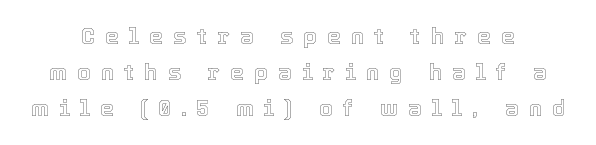
Just letters on the line, the space beneath them empty. Upright lettering throughout. The rendering inserts visible extra space after every character. One glance says typical: line gaps are just what's usual.
